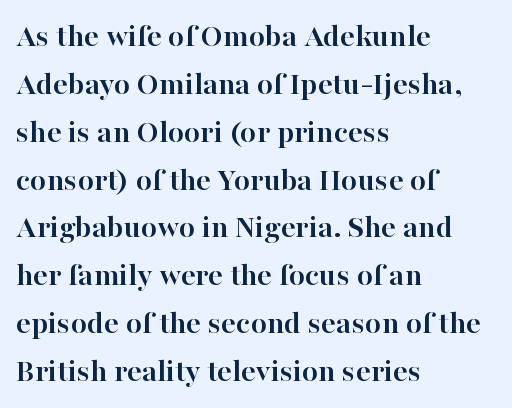
These lines are composed in type with serifs. The rendering uses a moderate line-height, typical for paragraphs. A typesetter would mark this as roman, not italic. Check under the words: just untouched page. Leftover space on each line is placed entirely after the last word.
